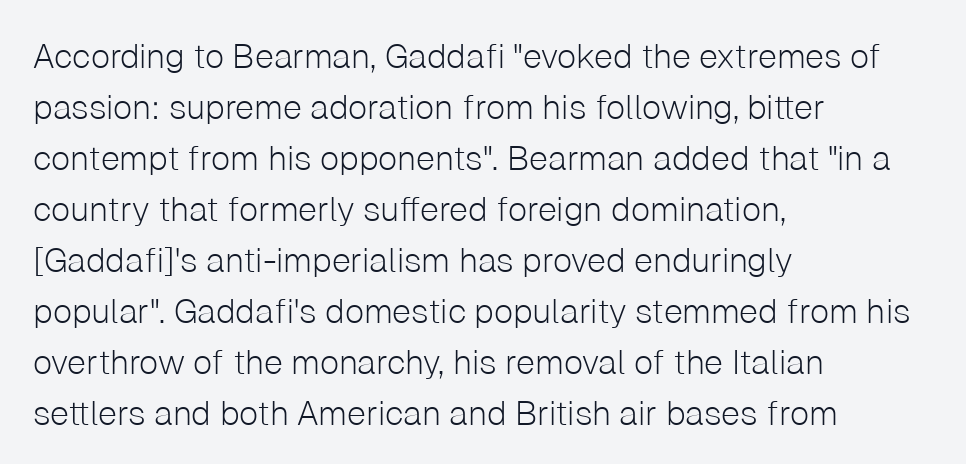
{"serif": "no", "italic": "no", "bold": "no", "weight": "light", "width": "normal", "stroke_contrast": "low", "x_height": "medium", "monospaced": "no", "underline": "no", "align": "left", "line_spacing": "normal", "line_spacing_ratio": 1.5, "letter_spacing": "normal", "letter_spacing_em": 0.0, "glyph_px": 34}
